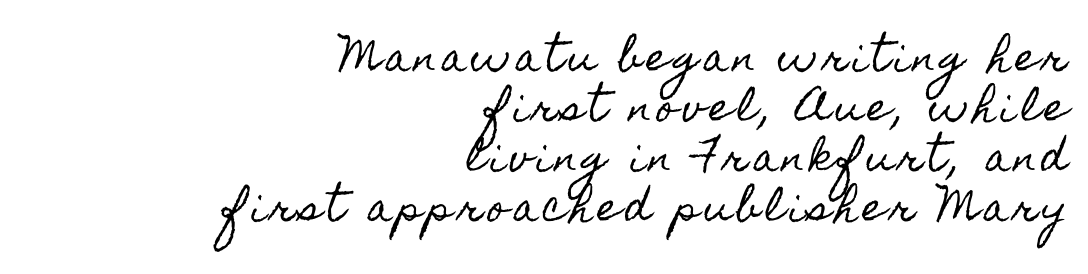
Q: Is the text italic (slanted)? A: Yes.
Q: Is the text underlined? A: No.
Q: How is the paragraph aligned? A: Right-aligned.
Q: Is the spacing between lines tight, normal or loose? A: Normal.
Q: Width (condensed, normal, or wide)? A: Condensed.
Q: x-height? A: Small.
Q: Monospaced? A: No.
